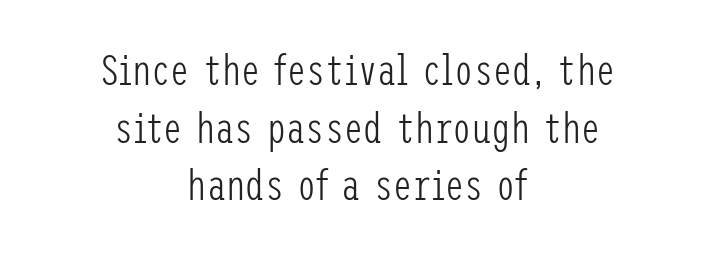
{"serif": "no", "italic": "no", "bold": "no", "weight": "light", "width": "condensed", "stroke_contrast": "low", "x_height": "medium", "underline": "no", "align": "center", "line_spacing": "normal", "line_spacing_ratio": 1.34, "letter_spacing": "normal", "letter_spacing_em": 0.0, "glyph_px": 43}
